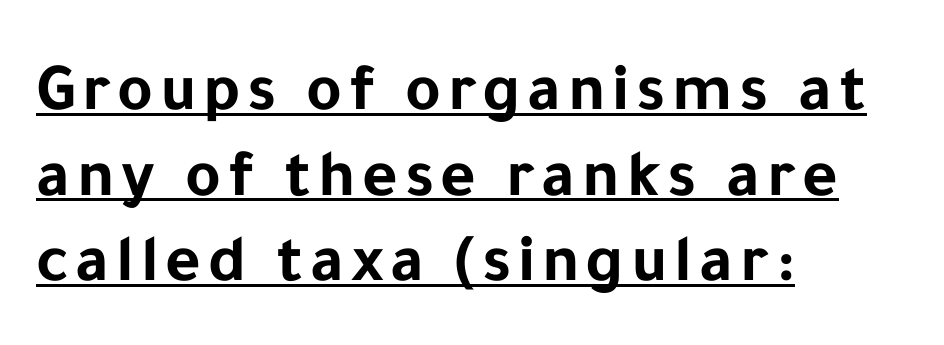
Q: Is the text bold? A: Yes.
Q: Is the text italic (slanted)? A: No, it is upright.
Q: Is the typeface a serif or a sans-serif typeface? A: Sans-serif.
Q: Is the text underlined? A: Yes.
Q: How is the paragraph aligned? A: Left-aligned.
Q: Is the spacing between lines tight, normal or loose? A: Normal.
Q: Width (condensed, normal, or wide)? A: Normal.
Q: Stroke contrast? A: Low.
Q: x-height? A: Medium.
Q: Monospaced? A: No.
